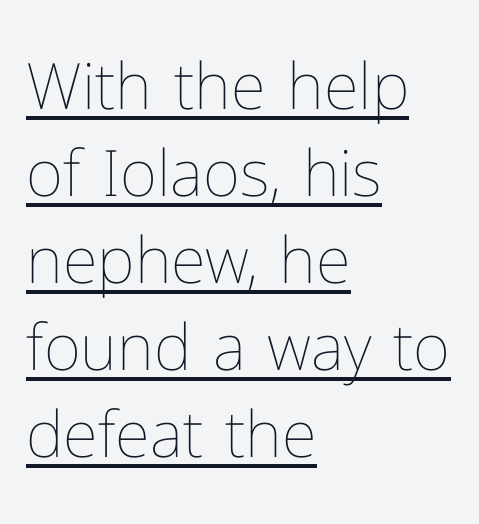
Default kerning and tracking; the words read as compact shapes. This sample carries an underscore along the baseline area. Here the designer chose a conventional face with non-uniform glyph widths. Reading down the block, your eye returns to a fixed left position each line.
